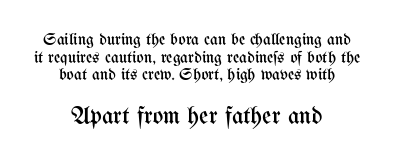
Leading is clearly below the norm, producing a dense column. Is the lower block the larger one? Yes — the lower block carries the bigger type. The typesetting does not lean heavy: it is not bold. These lines are centered, leaving both edges ragged. These lines were composed using upright roman letters.
